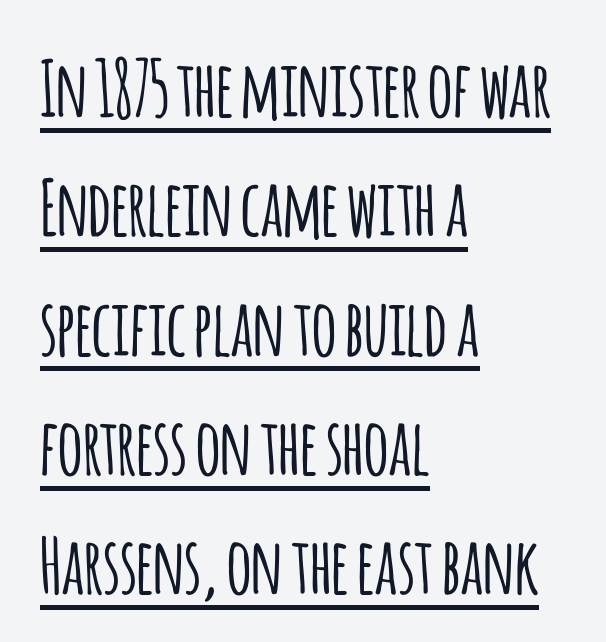
{"serif": "no", "italic": "no", "width": "condensed", "stroke_contrast": "low", "x_height": "large", "monospaced": "no", "underline": "yes", "align": "left", "line_spacing": "normal", "line_spacing_ratio": 1.55, "letter_spacing": "normal", "letter_spacing_em": 0.0, "glyph_px": 77}
